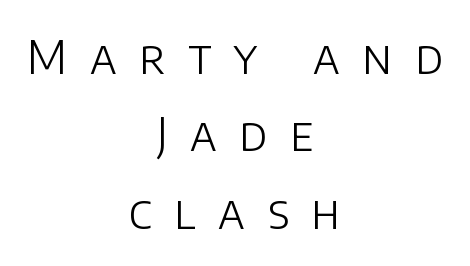
{"serif": "no", "italic": "no", "bold": "no", "weight": "light", "width": "normal", "stroke_contrast": "low", "x_height": "large", "monospaced": "no", "underline": "no", "align": "center", "line_spacing": "normal", "line_spacing_ratio": 1.68, "letter_spacing": "wide", "letter_spacing_em": 0.49, "glyph_px": 46}
